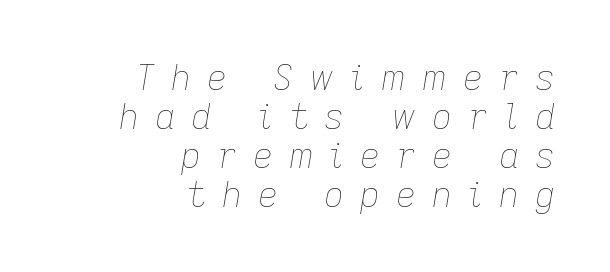
{"italic": "yes", "lean": "right", "slant_degrees": 9, "bold": "no", "weight": "thin", "width": "normal", "stroke_contrast": "low", "x_height": "medium", "monospaced": "no", "underline": "no", "align": "right", "line_spacing": "tight", "line_spacing_ratio": 1.11, "letter_spacing": "wide", "letter_spacing_em": 0.45, "glyph_px": 35}
